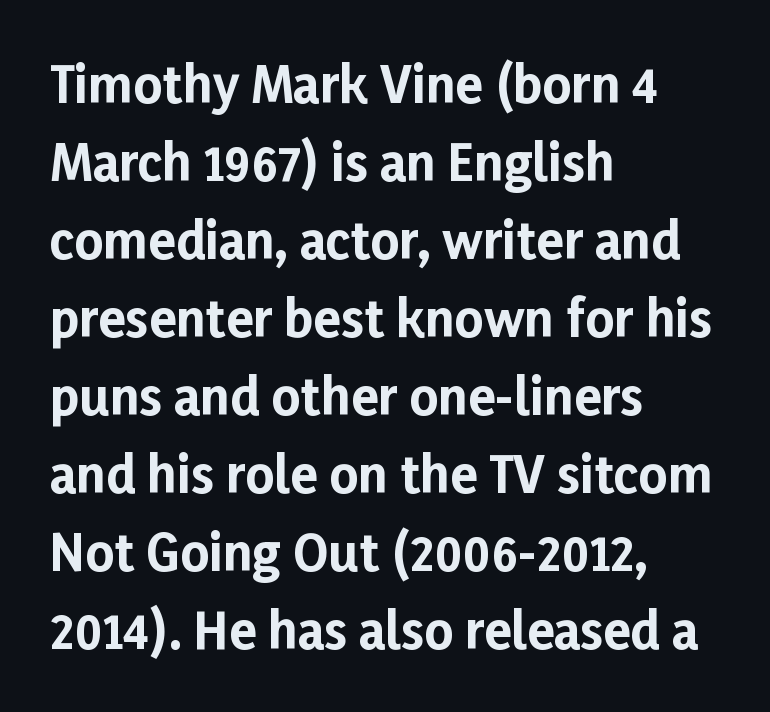
The image shows 50 px bold sans-serif type, upright; set left-aligned, normal line spacing (1.56x), normal letter spacing, not underlined; low stroke contrast and a medium x-height.
